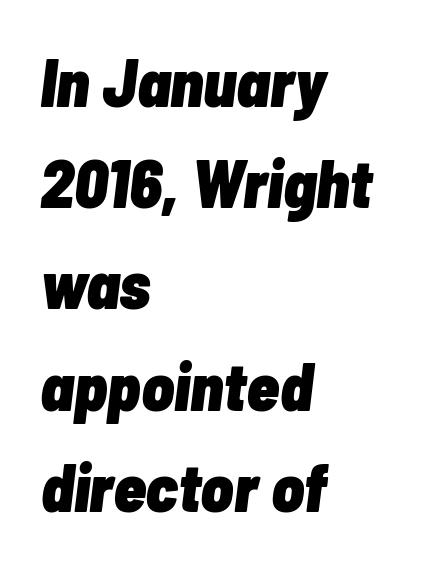
Q: Is the text bold? A: Yes.
Q: Is the text italic (slanted)? A: Yes, it leans right by about 7 degrees.
Q: Is the text underlined? A: No.
Q: How is the paragraph aligned? A: Left-aligned.
Q: Is the spacing between letters normal or unusually wide? A: Normal.
Q: Is the spacing between lines tight, normal or loose? A: Normal.
Q: Width (condensed, normal, or wide)? A: Condensed.
Q: Stroke contrast? A: Low.
Q: x-height? A: Medium.
Q: Monospaced? A: No.
